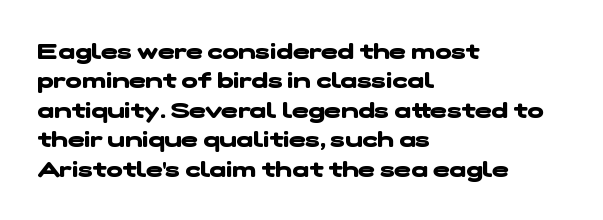
The image shows 22 px bold type; set left-aligned, normal line spacing (1.34x), normal letter spacing, not underlined.
